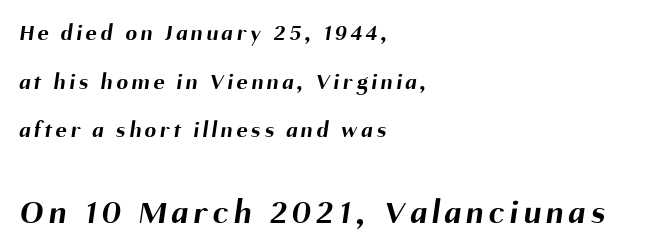
{"serif": "no", "bold": "yes", "weight": "bold", "width": "normal", "stroke_contrast": "medium", "x_height": "medium", "monospaced": "no", "underline": "no", "align": "left", "line_spacing": "loose", "line_spacing_ratio": 2.11, "larger_block": "second", "size_ratio": 1.48, "glyph_px": 34}
